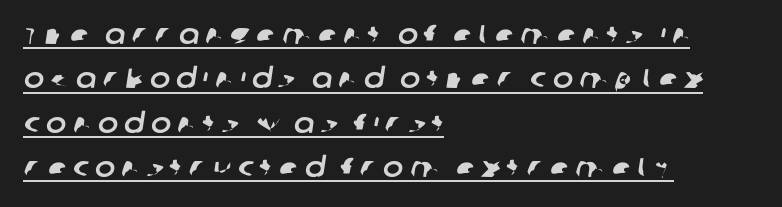
Q: Is the text underlined? A: Yes.
Q: How is the paragraph aligned? A: Left-aligned.
Q: Is the spacing between letters normal or unusually wide? A: Unusually wide.
Q: Is the spacing between lines tight, normal or loose? A: Normal.
